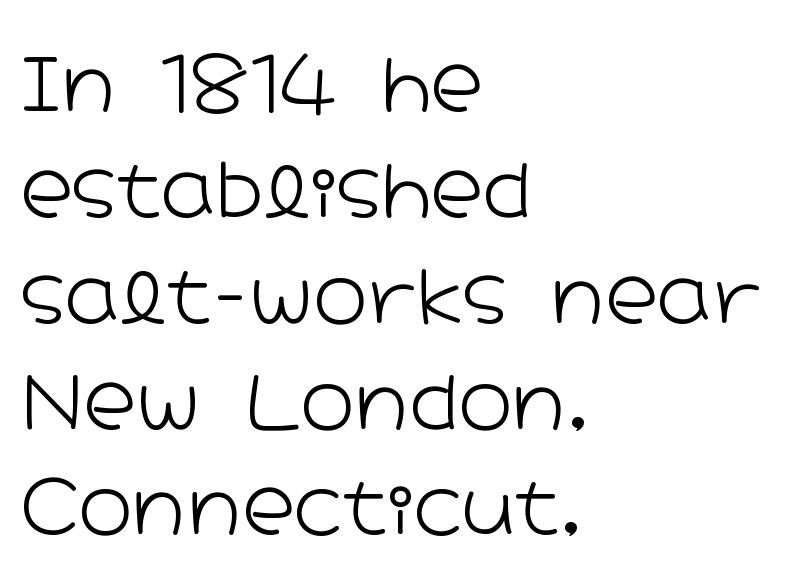
{"serif": "no", "italic": "no", "bold": "no", "weight": "light", "width": "wide", "stroke_contrast": "low", "x_height": "medium", "monospaced": "no", "underline": "no", "align": "left", "line_spacing": "normal", "line_spacing_ratio": 1.45, "letter_spacing": "normal", "letter_spacing_em": 0.0, "glyph_px": 73}
